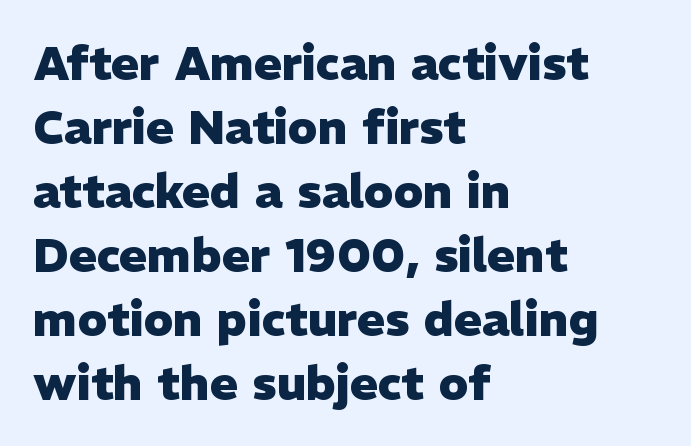
{"serif": "no", "italic": "no", "bold": "yes", "weight": "heavy", "width": "normal", "stroke_contrast": "low", "x_height": "medium", "monospaced": "no", "underline": "no", "align": "left", "line_spacing": "normal", "line_spacing_ratio": 1.36, "letter_spacing": "normal", "letter_spacing_em": 0.0, "glyph_px": 47}
